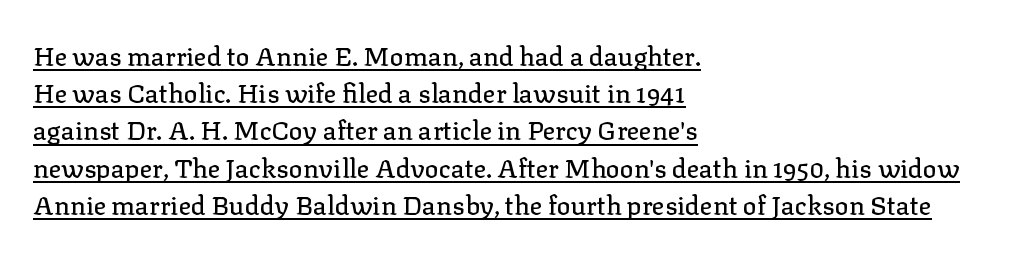
You can see a thin bar hugging the bottom of the glyphs. No italicization has been applied; the sample stays upright. You could call the tracking neutral — neither tight nor loose. The ragged edge is on the right, which tells us the setting is flush left. The rows are spaced the way most documents space them.
